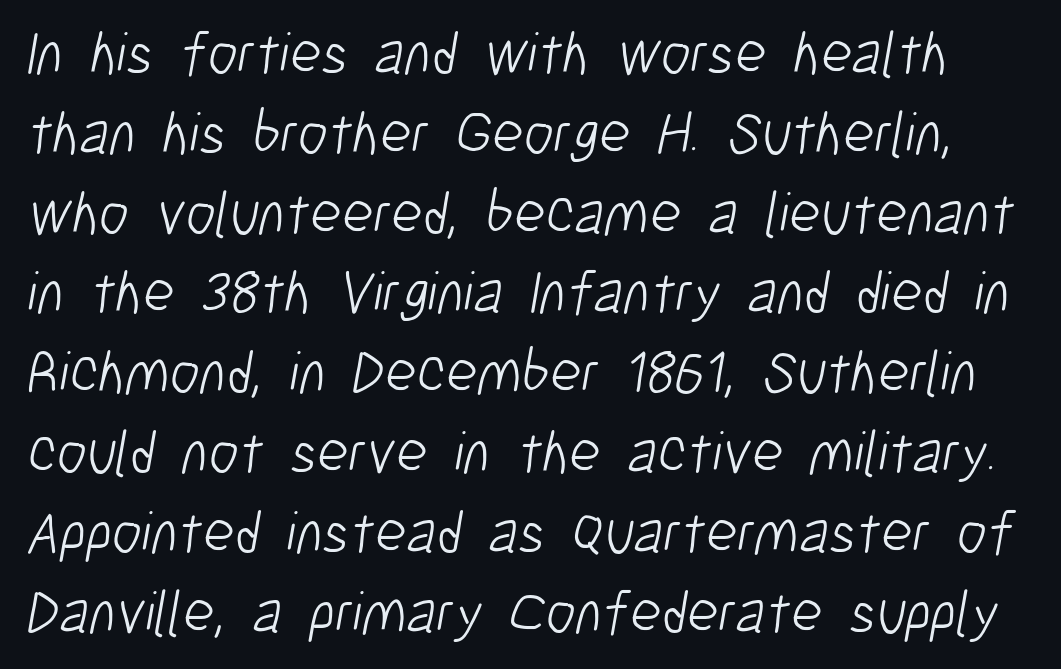
The image shows 60 px light, condensed sans-serif type; set normal line spacing (1.33x), normal letter spacing, not underlined; low stroke contrast and a medium x-height.
